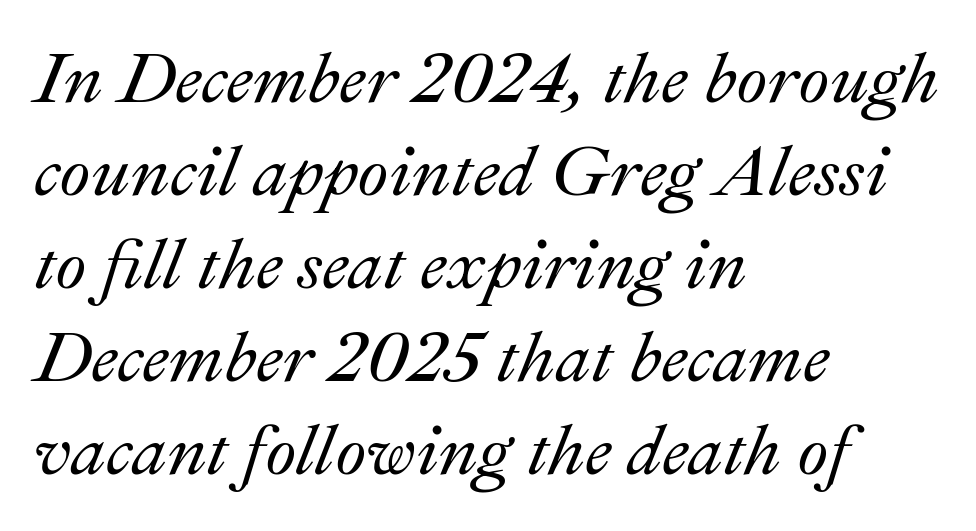
The image shows 71 px text type, italic (leaning right); set left-aligned, normal line spacing (1.31x), normal letter spacing, not underlined; medium stroke contrast and a small x-height.
